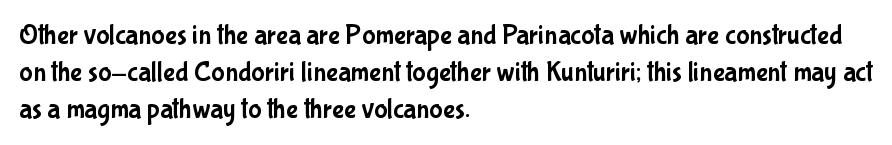
{"serif": "no", "italic": "no", "width": "condensed", "stroke_contrast": "low", "x_height": "medium", "monospaced": "no", "underline": "no", "align": "left", "line_spacing": "normal", "line_spacing_ratio": 1.32, "letter_spacing": "normal", "letter_spacing_em": 0.0, "glyph_px": 28}
